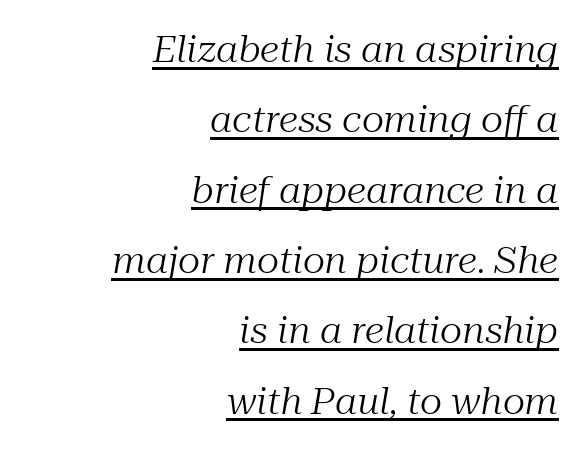
The image shows 35 px regular-weight serif type, italic (leaning right); set right-aligned, loose line spacing (2.01x), normal letter spacing, underlined; medium stroke contrast and a medium x-height.
